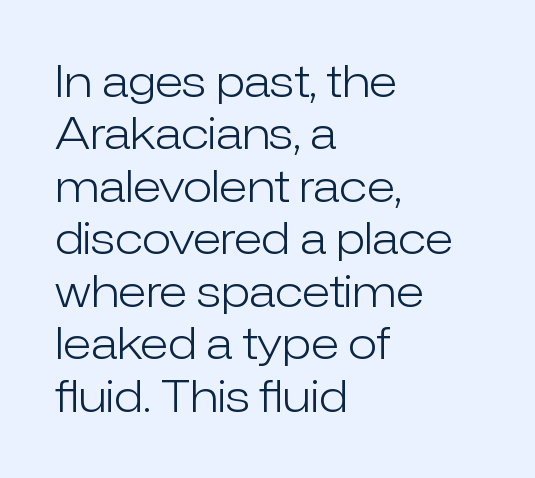
Q: Is the text bold? A: No.
Q: Is the text italic (slanted)? A: No, it is upright.
Q: Is the typeface a serif or a sans-serif typeface? A: Sans-serif.
Q: Is the text underlined? A: No.
Q: How is the paragraph aligned? A: Left-aligned.
Q: Is the spacing between letters normal or unusually wide? A: Normal.
Q: Width (condensed, normal, or wide)? A: Normal.
Q: Stroke contrast? A: Low.
Q: x-height? A: Medium.
Q: Monospaced? A: No.
